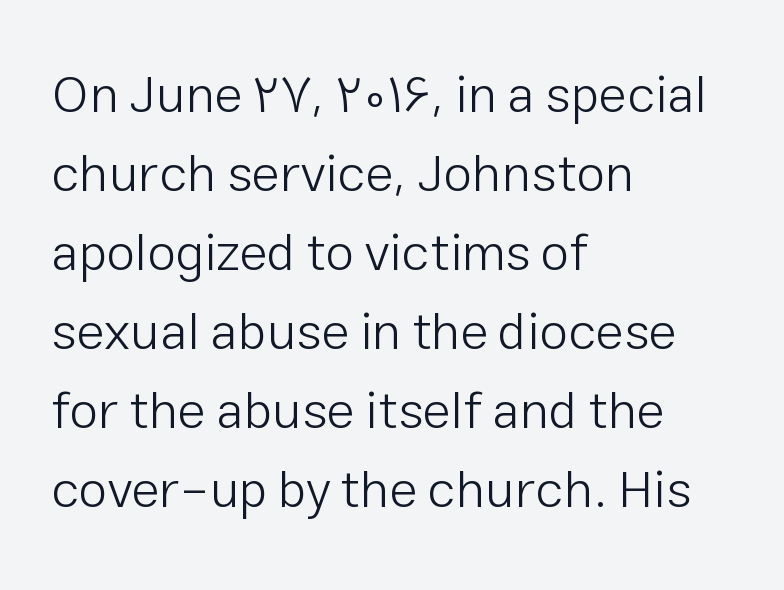
{"serif": "no", "italic": "no", "bold": "no", "weight": "light", "width": "normal", "stroke_contrast": "low", "x_height": "medium", "monospaced": "no", "underline": "no", "align": "left", "line_spacing": "normal", "line_spacing_ratio": 1.52, "letter_spacing": "normal", "letter_spacing_em": 0.0, "glyph_px": 52}
